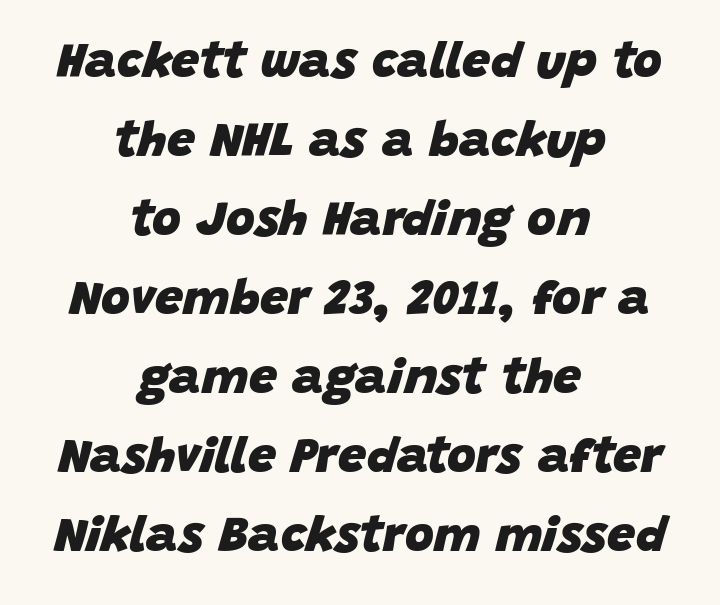
The image shows 50 px heavy type, italic (leaning right); set centered, normal line spacing (1.58x), normal letter spacing, not underlined; low stroke contrast and a large x-height.
